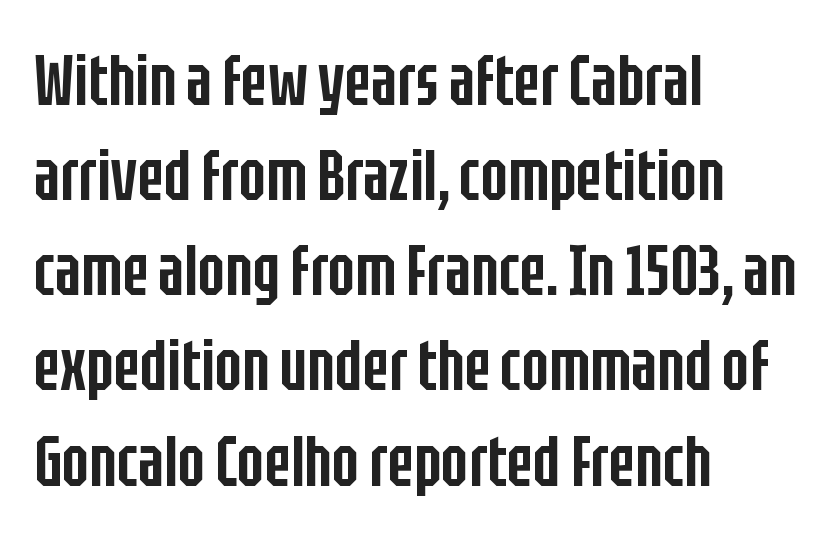
Q: Is the text bold? A: Semi-bold.
Q: Is the text italic (slanted)? A: No, it is upright.
Q: Is the typeface a serif or a sans-serif typeface? A: Sans-serif.
Q: Is the text underlined? A: No.
Q: How is the paragraph aligned? A: Left-aligned.
Q: Is the spacing between letters normal or unusually wide? A: Normal.
Q: Is the spacing between lines tight, normal or loose? A: Normal.
Q: Width (condensed, normal, or wide)? A: Condensed.
Q: Stroke contrast? A: Low.
Q: x-height? A: Large.
Q: Monospaced? A: No.
